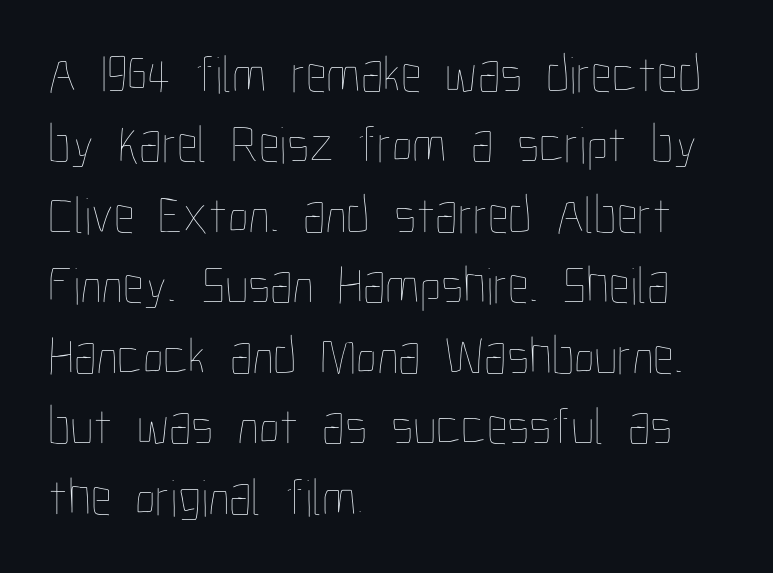
The image shows 53 px thin, condensed type, upright; set left-aligned, normal line spacing (1.33x), normal letter spacing, not underlined; low stroke contrast and a medium x-height.
